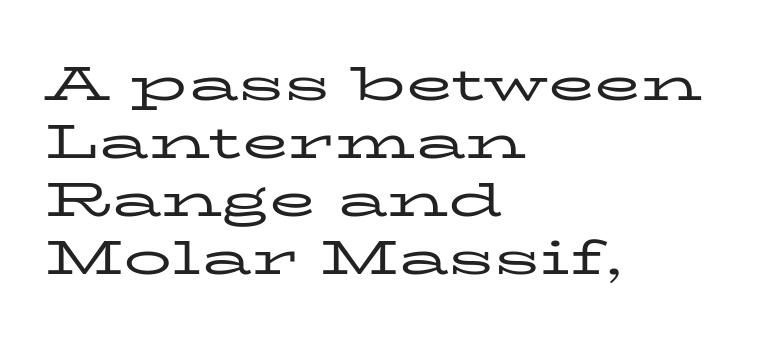
How are the letters spaced? Ordinarily, with no added tracking. This sample uses a serif face. The specimen reads as upright at a glance. Looks like regular typesetting: each glyph gets only the width it needs. Letters rest on an invisible, unmarked baseline. Alignment: flush left.
